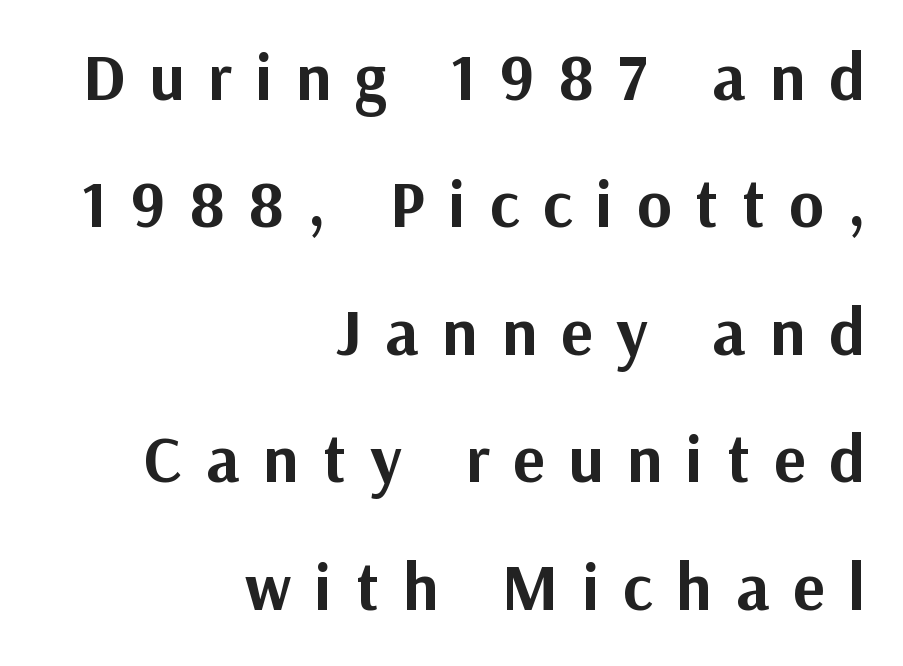
Q: Is the text bold? A: Yes.
Q: Is the text italic (slanted)? A: No, it is upright.
Q: Is the typeface a serif or a sans-serif typeface? A: Sans-serif.
Q: Is the text underlined? A: No.
Q: How is the paragraph aligned? A: Right-aligned.
Q: Is the spacing between letters normal or unusually wide? A: Unusually wide.
Q: Is the spacing between lines tight, normal or loose? A: Loose.
Q: Width (condensed, normal, or wide)? A: Normal.
Q: Stroke contrast? A: Medium.
Q: x-height? A: Medium.
Q: Monospaced? A: No.
